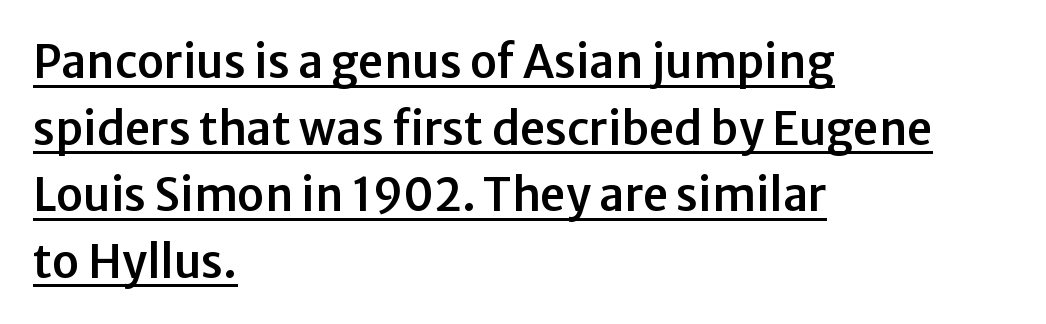
The image shows 45 px sans-serif type, upright; set left-aligned, normal line spacing (1.48x), normal letter spacing, underlined; low stroke contrast and a medium x-height.
